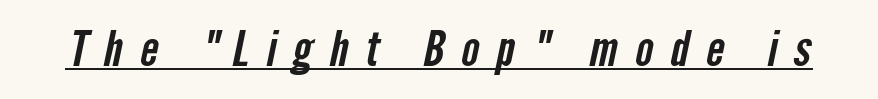
Check where the strokes stop: nothing finishes them off — pure sans. Each line of the rendering has a horizontal stroke beneath the glyphs. Varying glyph widths throughout — classic text-font behaviour. The line texture is sparse and dotted thanks to wide tracking.
